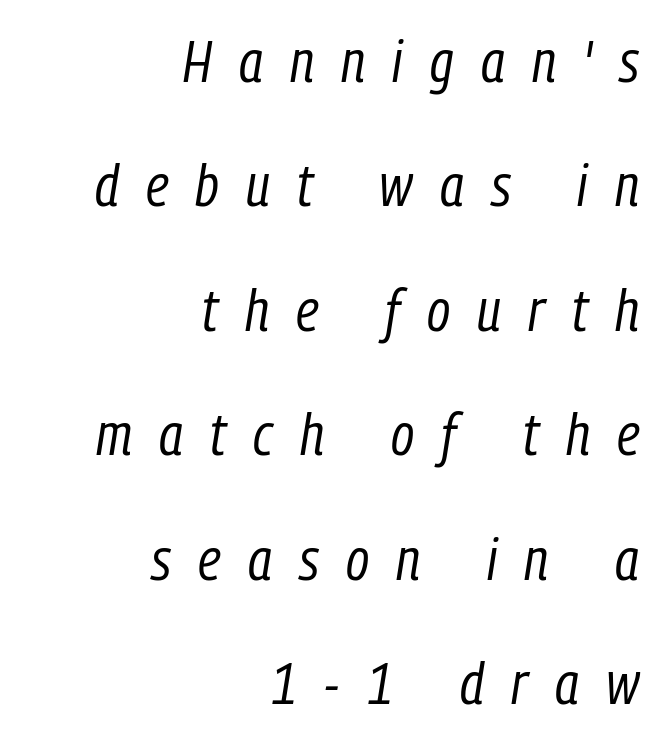
The image shows 59 px regular-weight, condensed type, italic (leaning right); set right-aligned, loose line spacing (2.11x), unusually wide letter spacing (+0.46 em), not underlined; low stroke contrast and a medium x-height.
